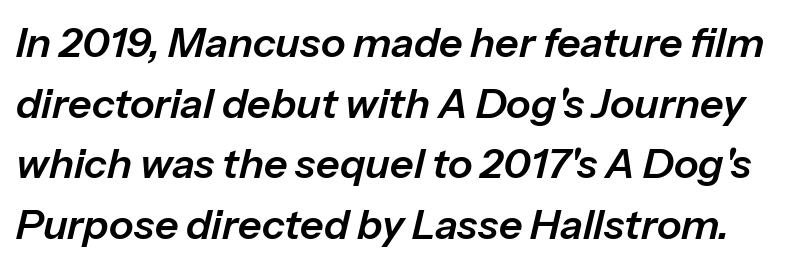
The image shows 41 px text type, italic (leaning right); set normal line spacing (1.48x), normal letter spacing, not underlined; low stroke contrast and a medium x-height.
